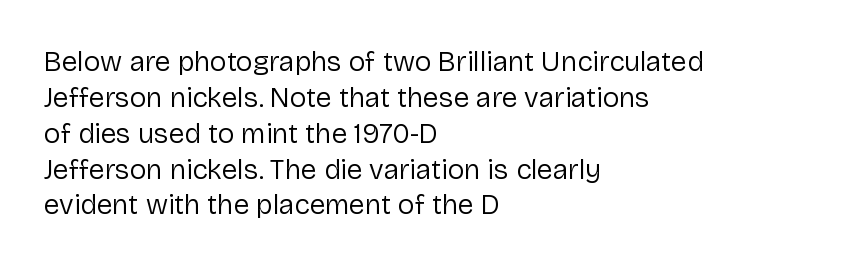
Looks like regular typesetting: each glyph gets only the width it needs. Compared with a typical body face, this is equally light or lighter still. Regarding leading, the lines here are spaced in the standard way. Short and long lines alike share a common starting point at left. Regarding serifs, this sample does without them.
